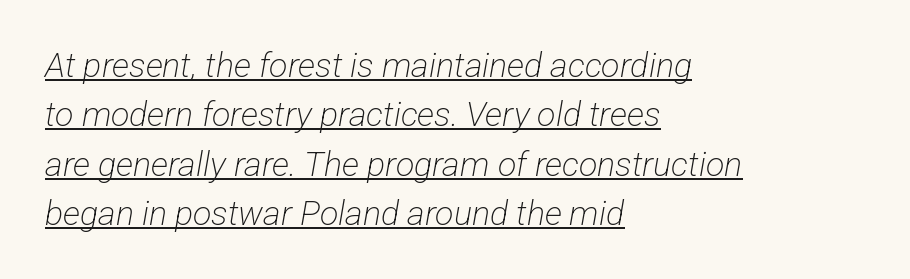
The image shows 34 px light, condensed sans-serif type; set left-aligned, normal line spacing (1.45x), normal letter spacing, underlined; low stroke contrast and a medium x-height.
